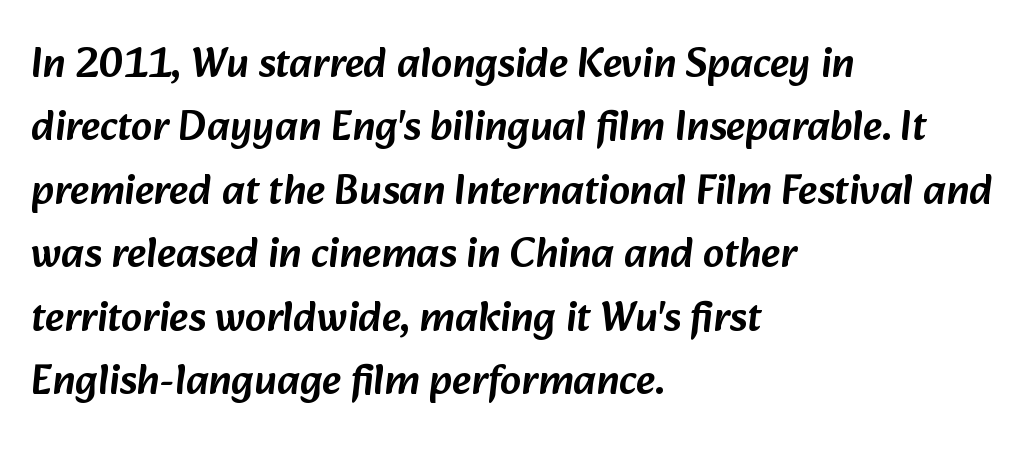
{"serif": "no", "width": "normal", "stroke_contrast": "low", "x_height": "medium", "monospaced": "no", "underline": "no", "align": "left", "line_spacing": "normal", "line_spacing_ratio": 1.51, "letter_spacing": "normal", "letter_spacing_em": 0.0, "glyph_px": 42}
